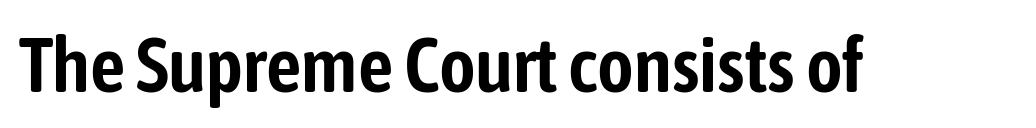
These lines are rendered in a variable-pitch font. These lines keep a tight, regular rhythm from letter to letter. Typographically, this falls in the sans-serif category. This is roman type, the default non-slanted kind. Plain, unruled lines of type.
